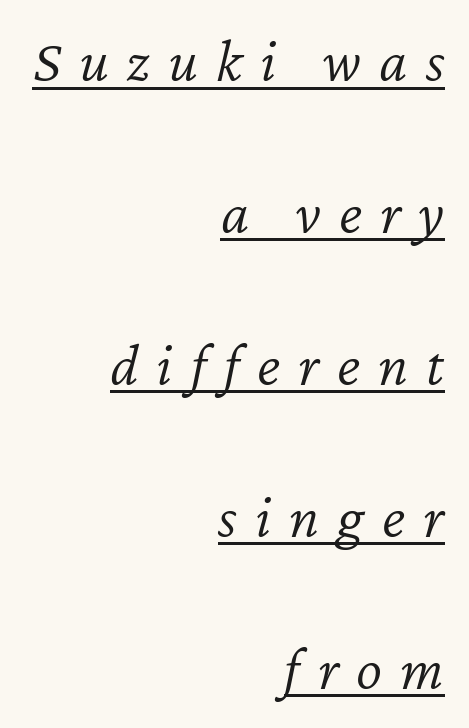
The typesetting does not lean heavy: it is not bold. Each letter keeps its own natural width here, so spacing adapts to shape. The face used here has a pronounced slope to its letters. Caption: expanded tracking, letters set apart.
